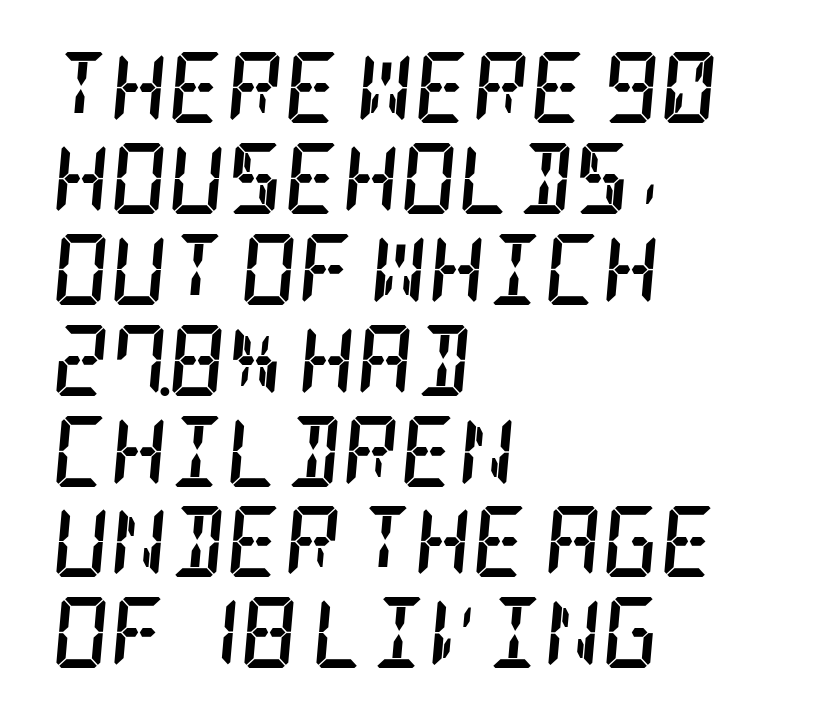
Which margin do the lines hug? The left one — the right edge is uneven. Summary of weight: heavy, a full bold. The glyphs are unaccompanied by any horizontal stroke below them. A typesetter would mark this as italic. Vertically, the passage feels balanced, rows spaced as you'd expect. Inter-character spacing is left at the font's built-in metrics.
